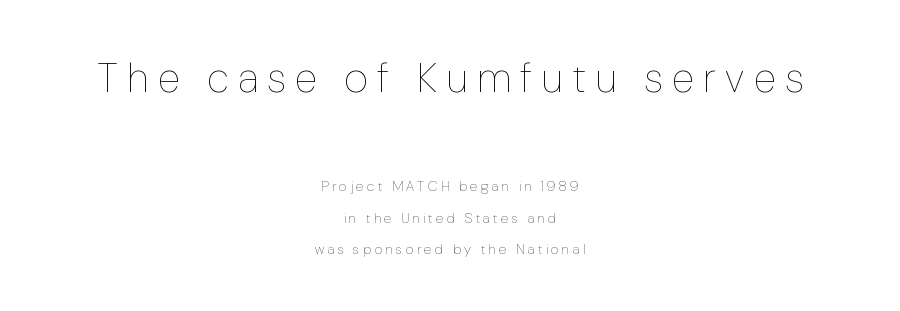
Q: Is the text bold? A: No.
Q: Is the text italic (slanted)? A: No, it is upright.
Q: Is the text underlined? A: No.
Q: How is the paragraph aligned? A: Centered.
Q: Is the spacing between letters normal or unusually wide? A: Unusually wide.
Q: Is the spacing between lines tight, normal or loose? A: Loose.
Q: Which block of text is set in a larger size, the first (top) or the second (bottom)? A: The first (top) one.
Q: Width (condensed, normal, or wide)? A: Condensed.
Q: Stroke contrast? A: Low.
Q: x-height? A: Medium.
Q: Monospaced? A: No.
